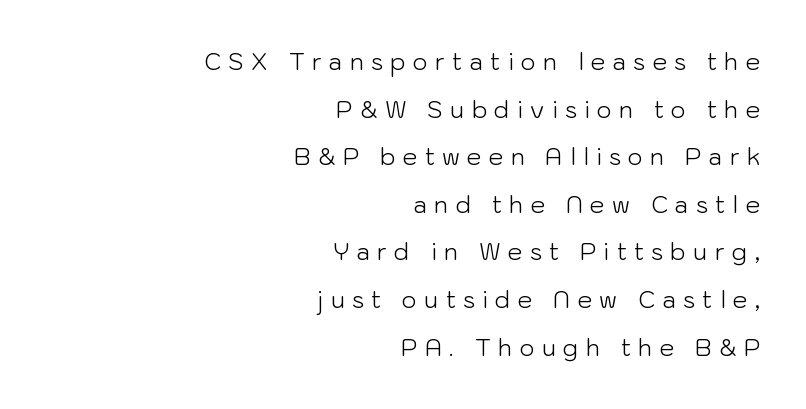
Q: Is the text bold? A: No.
Q: Is the text italic (slanted)? A: No, it is upright.
Q: Is the text underlined? A: No.
Q: How is the paragraph aligned? A: Right-aligned.
Q: Is the spacing between letters normal or unusually wide? A: Unusually wide.
Q: Is the spacing between lines tight, normal or loose? A: Loose.
